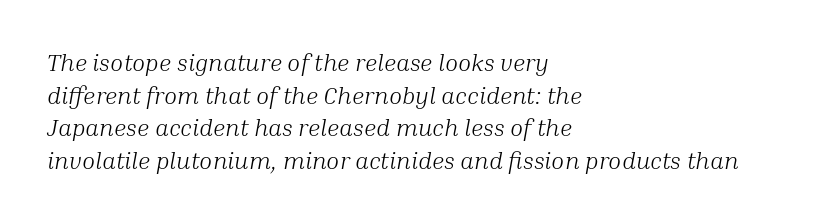
Q: Is the text bold? A: No.
Q: Is the text italic (slanted)? A: Yes, it leans right by about 10 degrees.
Q: Is the text underlined? A: No.
Q: How is the paragraph aligned? A: Left-aligned.
Q: Is the spacing between letters normal or unusually wide? A: Normal.
Q: Is the spacing between lines tight, normal or loose? A: Normal.
